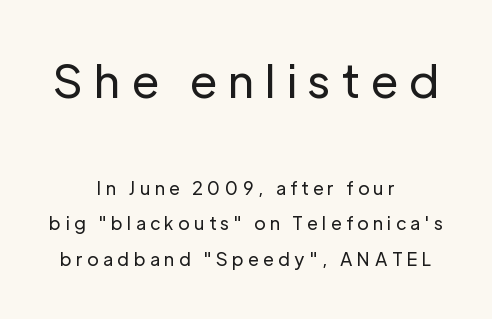
Q: Is the text bold? A: No.
Q: Is the text italic (slanted)? A: No, it is upright.
Q: Is the typeface a serif or a sans-serif typeface? A: Sans-serif.
Q: Is the text underlined? A: No.
Q: How is the paragraph aligned? A: Centered.
Q: Is the spacing between letters normal or unusually wide? A: Unusually wide.
Q: Is the spacing between lines tight, normal or loose? A: Loose.
Q: Which block of text is set in a larger size, the first (top) or the second (bottom)? A: The first (top) one.
Q: Width (condensed, normal, or wide)? A: Normal.
Q: Stroke contrast? A: Low.
Q: x-height? A: Medium.
Q: Monospaced? A: No.
